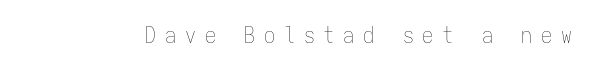
The string is rendered with underlining switched off. What stands out about the letter spacing? Its width — letters are far apart. No letter is thick-stroked: the sample isn't bold. Characters remain perfectly vertical along every line.
